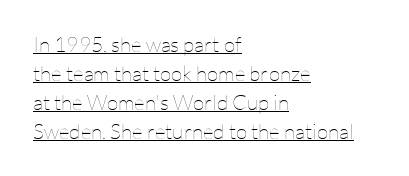
Q: Is the text bold? A: No.
Q: Is the text italic (slanted)? A: No, it is upright.
Q: Is the text underlined? A: Yes.
Q: How is the paragraph aligned? A: Left-aligned.
Q: Is the spacing between letters normal or unusually wide? A: Normal.
Q: Is the spacing between lines tight, normal or loose? A: Normal.
